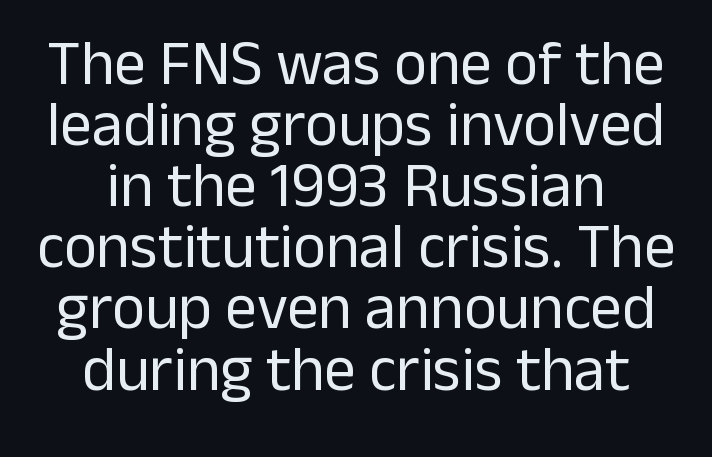
Serif or sans? Sans — the stroke terminals are bare. This sample uses an upright cut, with every glyph sitting square on the baseline. Short and long lines alike share a common midpoint. In terms of leading, this rendering errs on the cramped side. Descenders are the only things crossing below the line.
